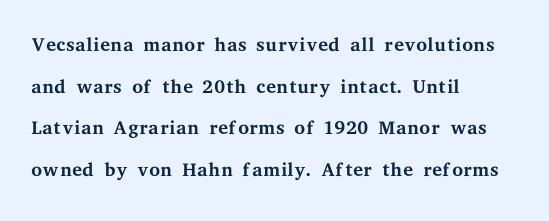
{"serif": "yes", "italic": "no", "bold": "no", "weight": "regular", "width": "wide", "stroke_contrast": "medium", "x_height": "medium", "monospaced": "no", "underline": "no", "align": "left", "line_spacing": "normal", "line_spacing_ratio": 1.49, "letter_spacing": "normal", "letter_spacing_em": 0.0, "glyph_px": 28}
